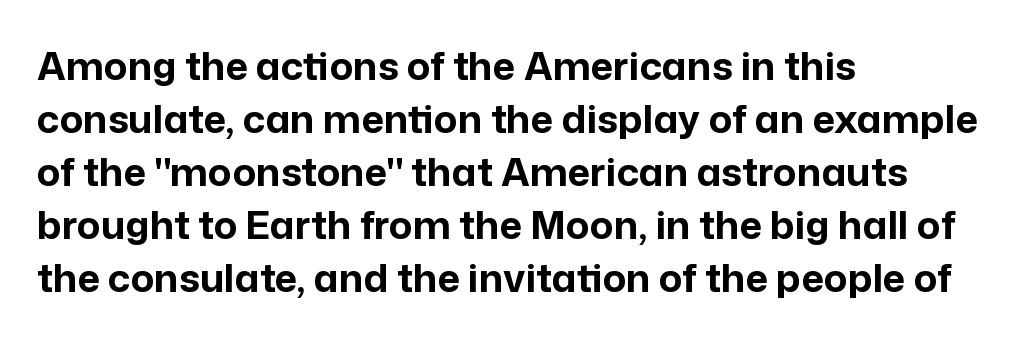
Q: Is the text bold? A: Yes.
Q: Is the text italic (slanted)? A: No, it is upright.
Q: Is the typeface a serif or a sans-serif typeface? A: Sans-serif.
Q: Is the text underlined? A: No.
Q: How is the paragraph aligned? A: Left-aligned.
Q: Is the spacing between letters normal or unusually wide? A: Normal.
Q: Is the spacing between lines tight, normal or loose? A: Normal.
Q: Width (condensed, normal, or wide)? A: Normal.
Q: Stroke contrast? A: Low.
Q: x-height? A: Medium.
Q: Monospaced? A: No.
